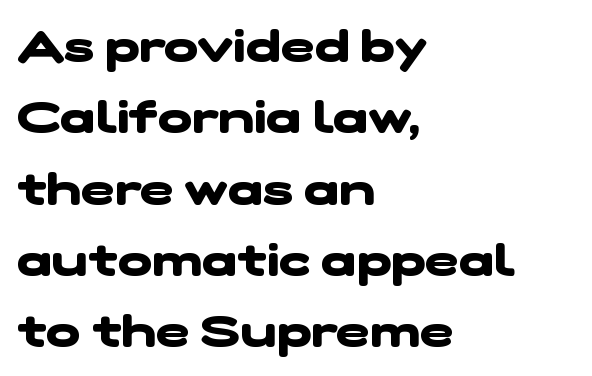
Q: Is the text bold? A: Yes.
Q: Is the typeface a serif or a sans-serif typeface? A: Sans-serif.
Q: Is the text underlined? A: No.
Q: How is the paragraph aligned? A: Left-aligned.
Q: Is the spacing between letters normal or unusually wide? A: Normal.
Q: Is the spacing between lines tight, normal or loose? A: Normal.
Q: Width (condensed, normal, or wide)? A: Wide.
Q: Stroke contrast? A: Low.
Q: x-height? A: Medium.
Q: Monospaced? A: No.
